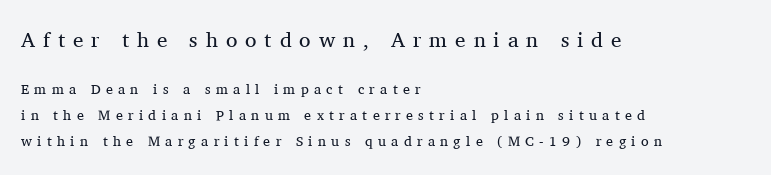
Q: Is the text bold? A: No.
Q: Is the text italic (slanted)? A: No, it is upright.
Q: Is the text underlined? A: No.
Q: How is the paragraph aligned? A: Left-aligned.
Q: Is the spacing between letters normal or unusually wide? A: Unusually wide.
Q: Which block of text is set in a larger size, the first (top) or the second (bottom)? A: The first (top) one.
